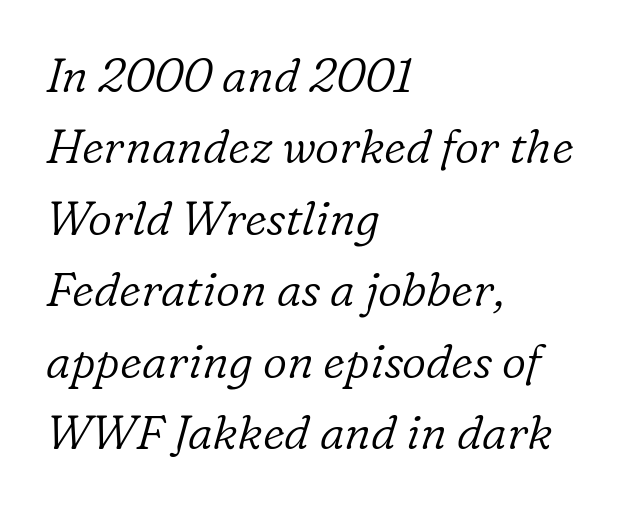
The letters are slanted; this is an italic face. Observe the serifs anchoring each vertical stroke in this sample. Layout note: lines flush left. The glyphs are unaccompanied by any horizontal stroke below them.
